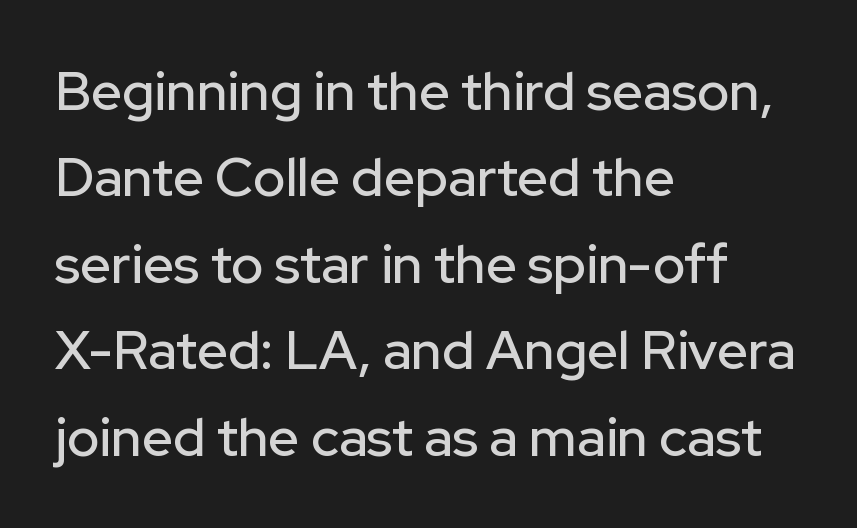
{"serif": "no", "italic": "no", "width": "normal", "stroke_contrast": "low", "x_height": "medium", "monospaced": "no", "underline": "no", "align": "left", "line_spacing": "normal", "line_spacing_ratio": 1.6, "letter_spacing": "normal", "letter_spacing_em": 0.0, "glyph_px": 54}
